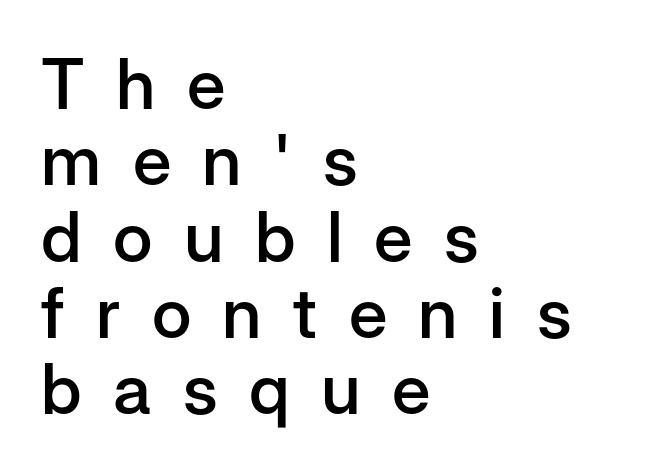
The image shows 70 px semibold sans-serif type, upright; set left-aligned, tight line spacing (1.09x), unusually wide letter spacing (+0.45 em), not underlined; low stroke contrast and a medium x-height.
